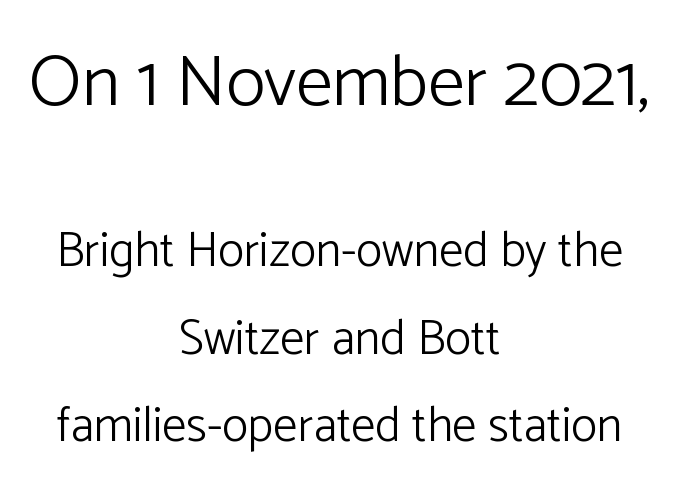
Q: Is the text bold? A: No.
Q: Is the text italic (slanted)? A: No, it is upright.
Q: Is the typeface a serif or a sans-serif typeface? A: Sans-serif.
Q: Is the text underlined? A: No.
Q: How is the paragraph aligned? A: Centered.
Q: Is the spacing between letters normal or unusually wide? A: Normal.
Q: Which block of text is set in a larger size, the first (top) or the second (bottom)? A: The first (top) one.
Q: Width (condensed, normal, or wide)? A: Normal.
Q: Stroke contrast? A: Low.
Q: x-height? A: Medium.
Q: Monospaced? A: No.
